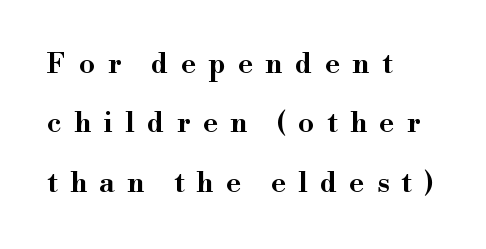
{"serif": "yes", "italic": "no", "width": "wide", "stroke_contrast": "high", "x_height": "small", "monospaced": "no", "underline": "no", "align": "left", "line_spacing": "loose", "line_spacing_ratio": 2.12, "letter_spacing": "wide", "letter_spacing_em": 0.45, "glyph_px": 28}
